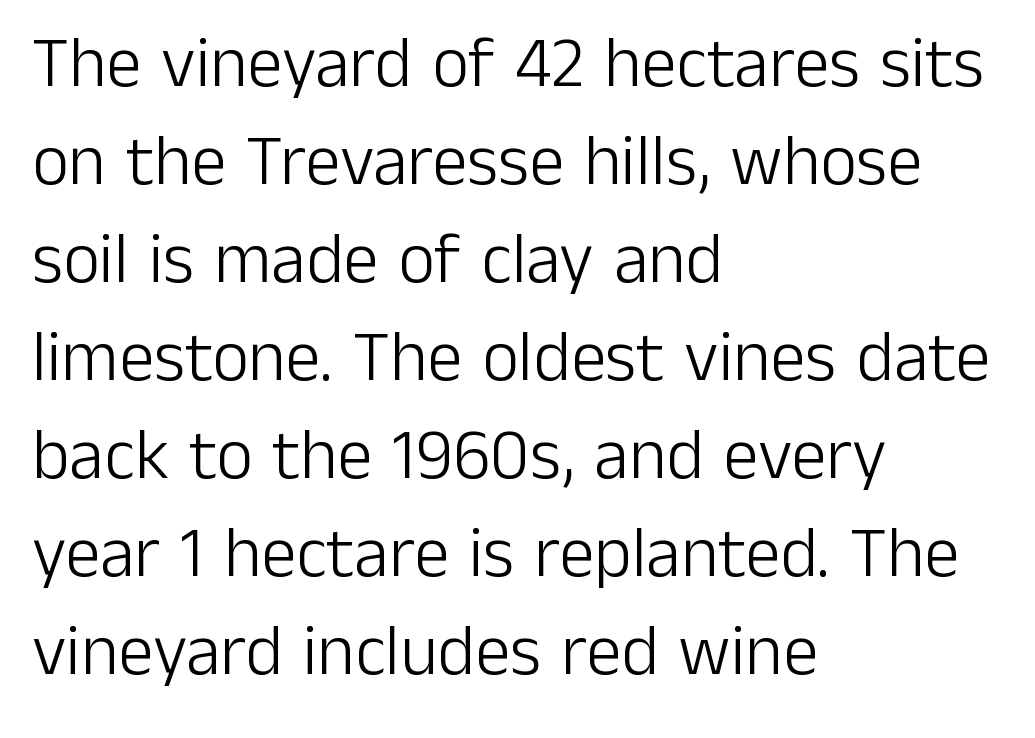
Notice how the stems are strictly vertical — no italics here. Lines of text with bare space underneath. One glance says typical: line gaps are just what's usual. The cut favours lightness, reaching ordinary text weight at its darkest.
